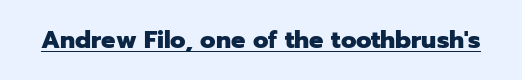
Students, observe the line beneath the letters — that is underlining. Upright lettering throughout. Summary of weight: heavy, a full bold. Here the glyphs are tracked normally, forming tight word shapes.
